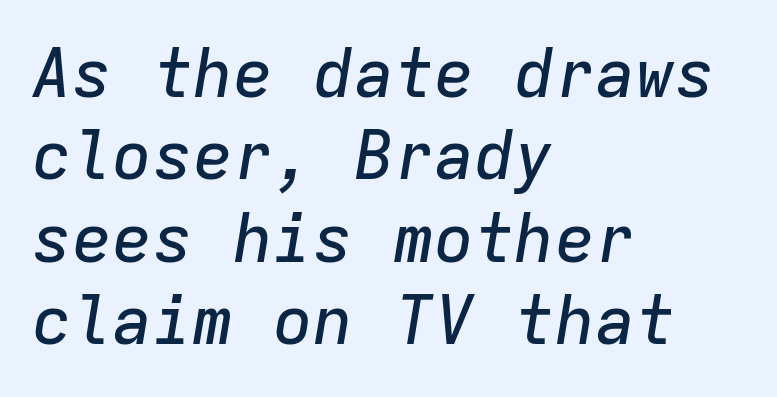
Only glyphs here, with clear space below each row. Rendered with sloped, italic letterforms. The setting favours the left margin, as ordinary paragraphs usually do. Words appear dense and cohesive because spacing is normal. These lines are rendered in a fixed-pitch font.
